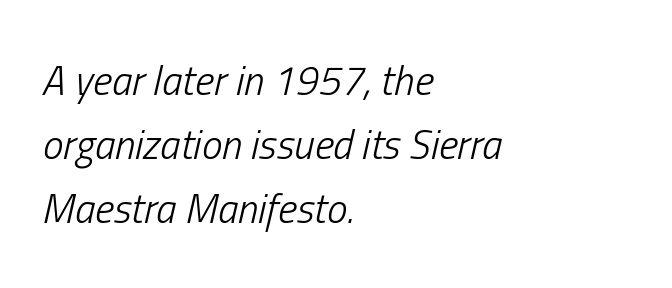
Reading down the block, your eye returns to a fixed left position each line. Would a proofreader flag this as italicized? Yes. The letters advance in unequal steps, a hallmark of proportional type. On a weight scale, this lands at 450 or below. Beneath every word, the page is bare. The lines sit at an ordinary, default distance from one another.
